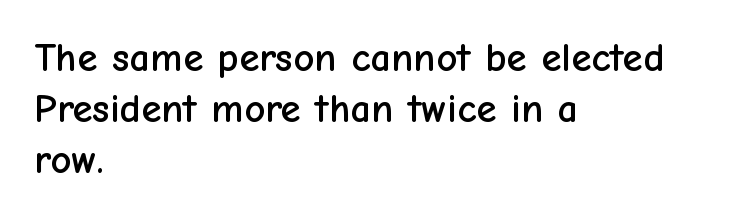
Q: Is the text italic (slanted)? A: No, it is upright.
Q: Is the typeface a serif or a sans-serif typeface? A: Sans-serif.
Q: Is the text underlined? A: No.
Q: How is the paragraph aligned? A: Left-aligned.
Q: Is the spacing between letters normal or unusually wide? A: Normal.
Q: Width (condensed, normal, or wide)? A: Normal.
Q: Stroke contrast? A: Low.
Q: x-height? A: Medium.
Q: Monospaced? A: No.
